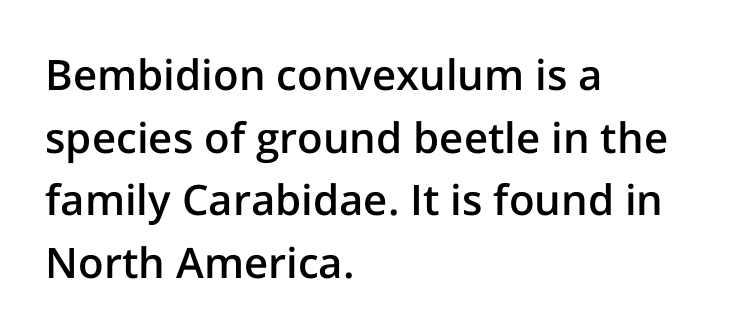
Proportional: the letters do not fall into vertical columns. Is there much room between lines? A standard amount, neither cramped nor airy. The string is rendered with underlining switched off. Typographic density is moderately raised because the face is semibold. How are the letters spaced? Ordinarily, with no added tracking.
